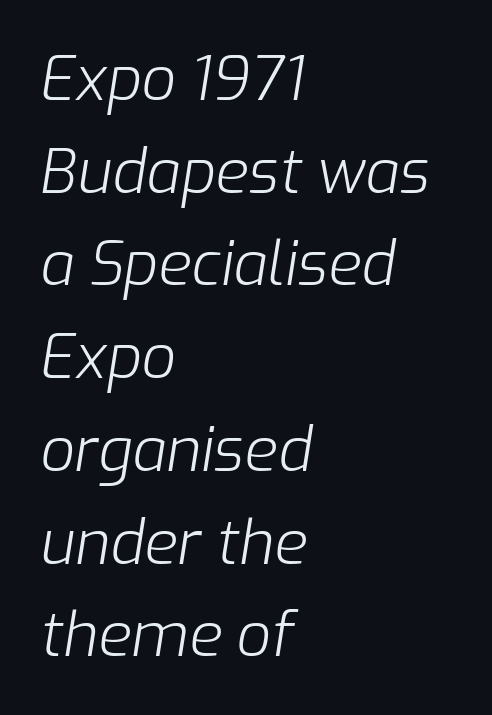
Q: Is the text bold? A: No.
Q: Is the text italic (slanted)? A: Yes, it leans right by about 9 degrees.
Q: Is the text underlined? A: No.
Q: How is the paragraph aligned? A: Left-aligned.
Q: Is the spacing between letters normal or unusually wide? A: Normal.
Q: Is the spacing between lines tight, normal or loose? A: Normal.
Q: Width (condensed, normal, or wide)? A: Normal.
Q: Stroke contrast? A: Low.
Q: x-height? A: Medium.
Q: Monospaced? A: No.
